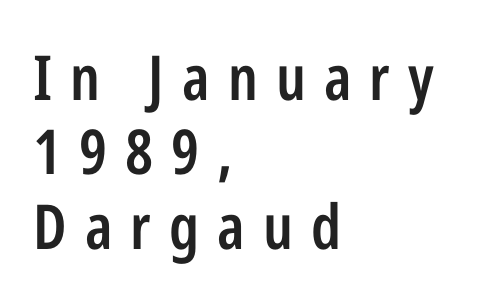
The image shows 62 px semibold, condensed sans-serif type, upright; set left-aligned, line spacing 1.2x, unusually wide letter spacing (+0.29 em), not underlined; low stroke contrast and a medium x-height.
